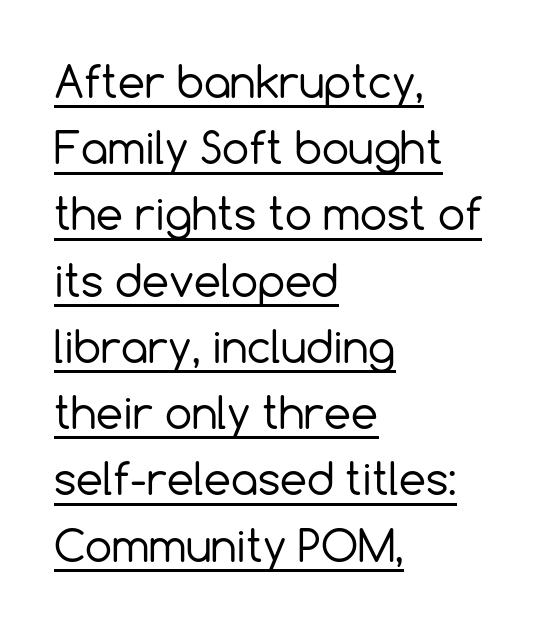
{"serif": "no", "italic": "no", "bold": "no", "weight": "regular", "width": "normal", "x_height": "medium", "monospaced": "no", "underline": "yes", "align": "left", "line_spacing": "normal", "line_spacing_ratio": 1.54, "letter_spacing": "normal", "letter_spacing_em": 0.0, "glyph_px": 43}
